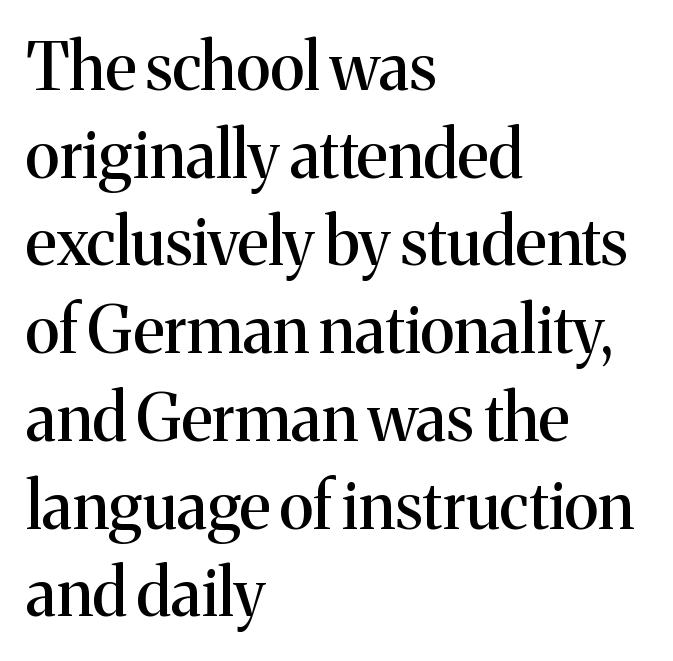
Nothing unusual about the tracking: characters are spaced as the font intends. Quick note: interline space is typical. Beneath every word, the page is bare. The passage shown is typed in a proportional face where columns would drift. Serif or sans? Serif — the stroke terminals have little feet. Tall strokes in this sample are plumb rather than angled.
